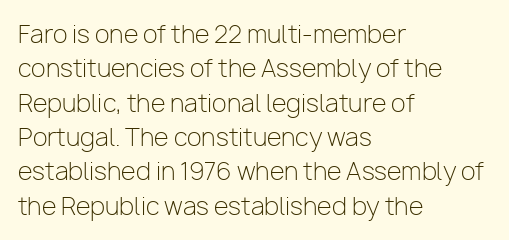
Vertical stems look standard width or narrower in stroke. Default kerning and tracking; the words read as compact shapes. These lines are set flush left with a ragged right edge. The baseline area is clear.
